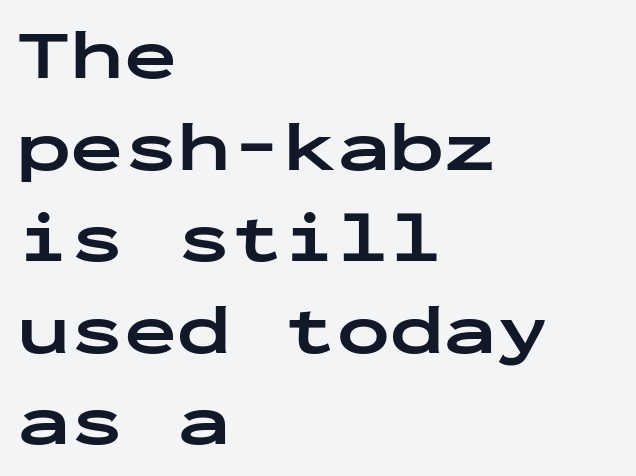
Only glyphs here, with clear space below each row. These lines are rendered in a fixed-pitch font. The face used here is a sans, in the tradition of grotesques and geometrics. The horizontal fit of the characters is conventional and even. The axis of the letterforms is exactly vertical.
